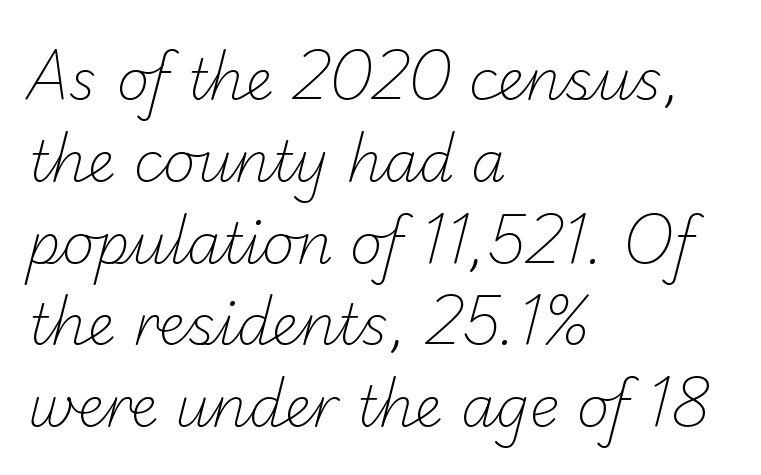
{"serif": "no", "bold": "no", "weight": "light", "width": "normal", "stroke_contrast": "low", "x_height": "small", "monospaced": "no", "underline": "no", "align": "left", "line_spacing": "normal", "line_spacing_ratio": 1.46, "letter_spacing": "normal", "letter_spacing_em": 0.0, "glyph_px": 56}
